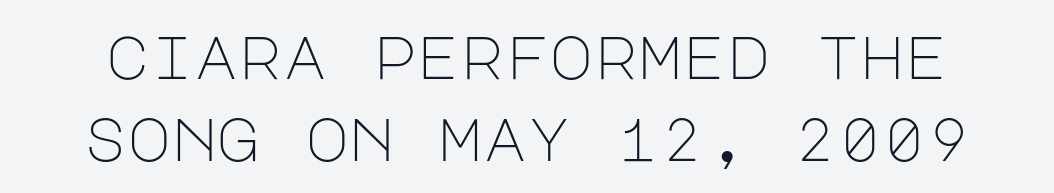
Q: Is the text bold? A: No.
Q: Is the text italic (slanted)? A: No, it is upright.
Q: Is the typeface a serif or a sans-serif typeface? A: Sans-serif.
Q: Is the text underlined? A: No.
Q: Is the spacing between letters normal or unusually wide? A: Normal.
Q: Is the spacing between lines tight, normal or loose? A: Normal.
Q: Width (condensed, normal, or wide)? A: Normal.
Q: Stroke contrast? A: Low.
Q: x-height? A: Large.
